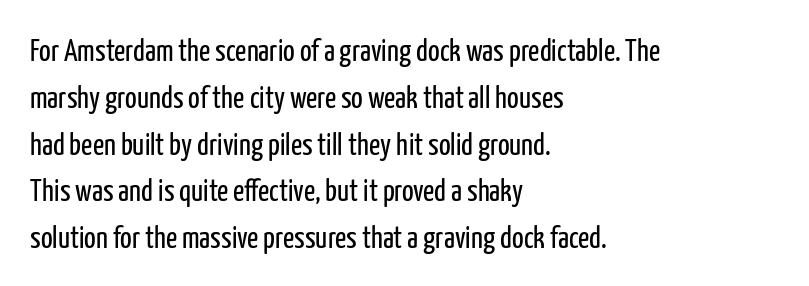
The image shows 31 px regular-weight, condensed sans-serif type, upright; set left-aligned, normal line spacing (1.51x), normal letter spacing, not underlined; low stroke contrast and a medium x-height.
